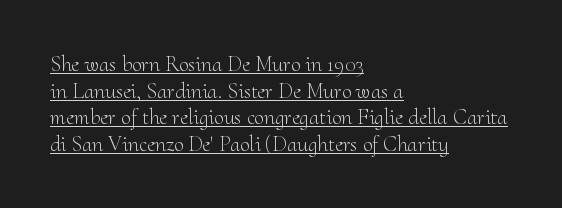
The image shows 22 px text type, upright; set left-aligned, line spacing 1.21x, normal letter spacing, underlined.
